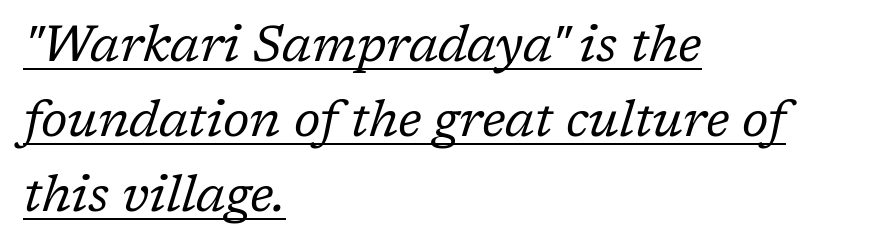
Q: Is the text bold? A: No.
Q: Is the text italic (slanted)? A: Yes, it leans right by about 17 degrees.
Q: Is the typeface a serif or a sans-serif typeface? A: Serif.
Q: Is the text underlined? A: Yes.
Q: How is the paragraph aligned? A: Left-aligned.
Q: Is the spacing between letters normal or unusually wide? A: Normal.
Q: Is the spacing between lines tight, normal or loose? A: Normal.
Q: Width (condensed, normal, or wide)? A: Normal.
Q: Stroke contrast? A: Low.
Q: x-height? A: Medium.
Q: Monospaced? A: No.
